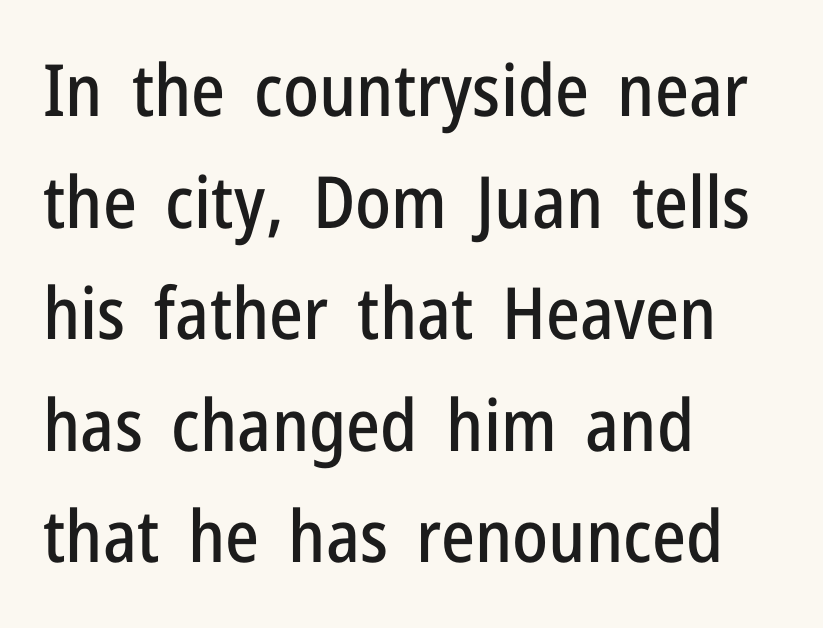
The image shows 72 px condensed sans-serif type, upright; set left-aligned, normal line spacing (1.55x), normal letter spacing, not underlined; low stroke contrast and a medium x-height.
